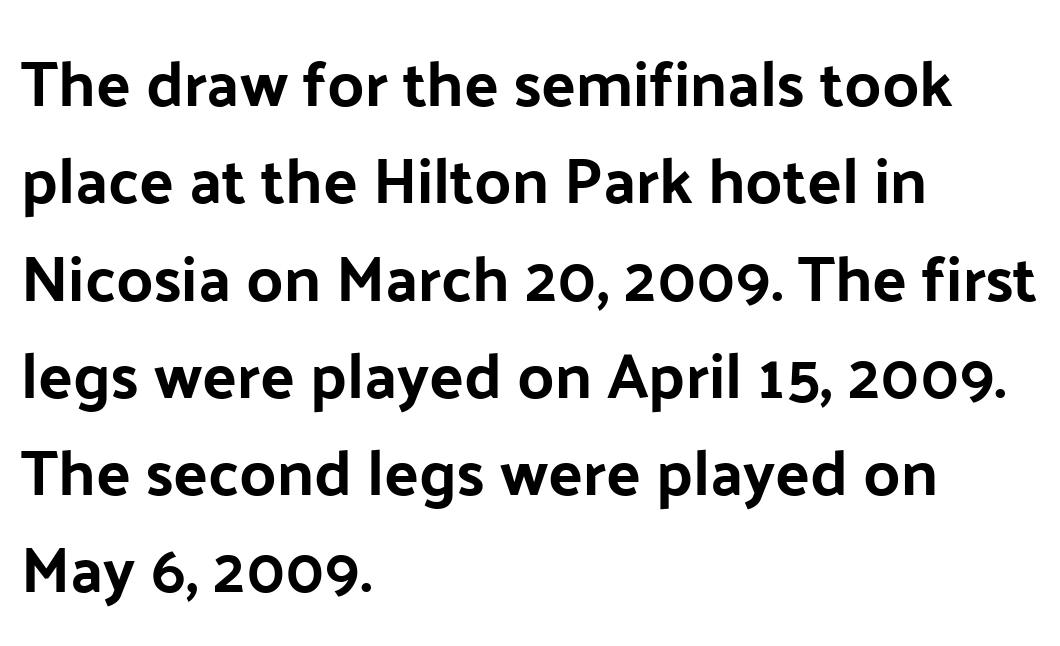
Q: Is the text italic (slanted)? A: No, it is upright.
Q: Is the typeface a serif or a sans-serif typeface? A: Sans-serif.
Q: Is the text underlined? A: No.
Q: How is the paragraph aligned? A: Left-aligned.
Q: Is the spacing between letters normal or unusually wide? A: Normal.
Q: Is the spacing between lines tight, normal or loose? A: Normal.
Q: Width (condensed, normal, or wide)? A: Normal.
Q: Stroke contrast? A: Low.
Q: x-height? A: Medium.
Q: Monospaced? A: No.
